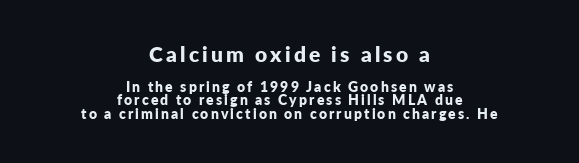
{"italic": "no", "bold": "yes", "underline": "no", "align": "center", "line_spacing": "tight", "line_spacing_ratio": 0.96, "larger_block": "first", "size_ratio": 1.5, "glyph_px": 21}
